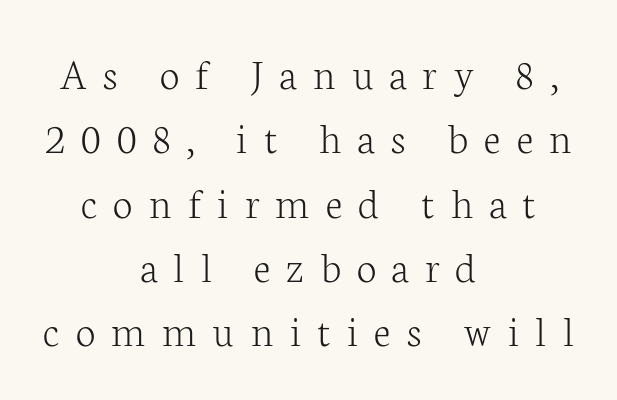
{"serif": "yes", "italic": "no", "bold": "no", "weight": "light", "width": "normal", "stroke_contrast": "low", "x_height": "medium", "monospaced": "no", "underline": "no", "align": "center", "line_spacing": "normal", "line_spacing_ratio": 1.43, "letter_spacing": "wide", "letter_spacing_em": 0.36, "glyph_px": 45}
